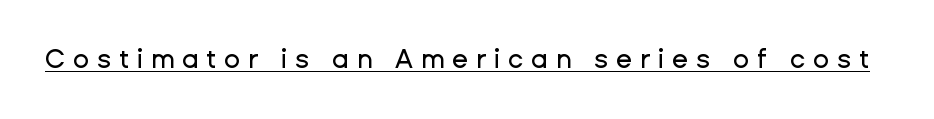
Q: Is the text italic (slanted)? A: No, it is upright.
Q: Is the text underlined? A: Yes.
Q: Is the spacing between letters normal or unusually wide? A: Unusually wide.
